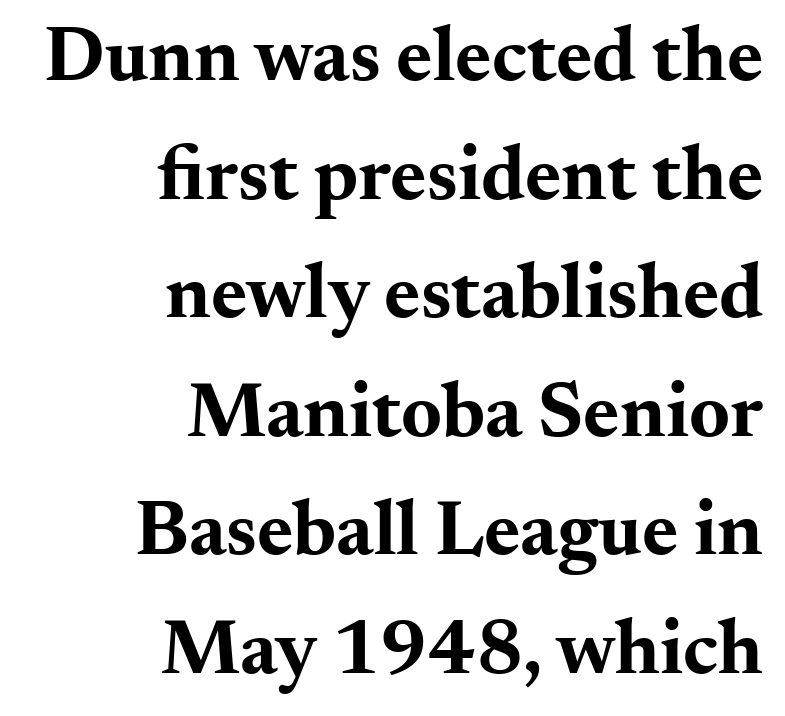
{"serif": "yes", "italic": "no", "bold": "yes", "weight": "bold", "width": "wide", "stroke_contrast": "medium", "x_height": "small", "monospaced": "no", "underline": "no", "align": "right", "line_spacing": "normal", "line_spacing_ratio": 1.52, "letter_spacing": "normal", "letter_spacing_em": 0.0, "glyph_px": 78}
